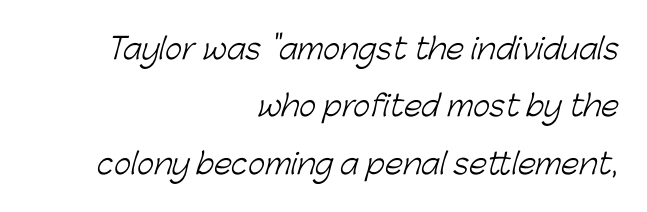
The image shows 29 px light sans-serif type; set right-aligned, loose line spacing (1.98x), normal letter spacing, not underlined; low stroke contrast and a medium x-height.
